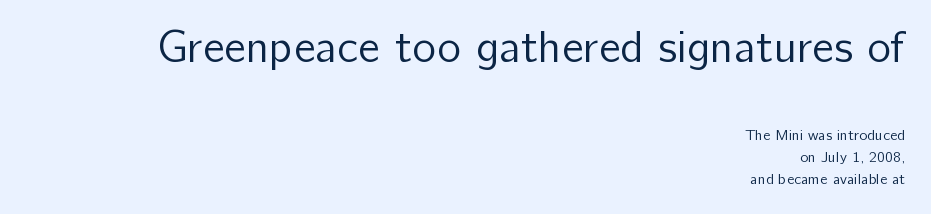
Q: Is the text bold? A: No.
Q: Is the text italic (slanted)? A: No, it is upright.
Q: Is the typeface a serif or a sans-serif typeface? A: Sans-serif.
Q: Is the text underlined? A: No.
Q: How is the paragraph aligned? A: Right-aligned.
Q: Is the spacing between letters normal or unusually wide? A: Normal.
Q: Is the spacing between lines tight, normal or loose? A: Normal.
Q: Which block of text is set in a larger size, the first (top) or the second (bottom)? A: The first (top) one.
Q: Width (condensed, normal, or wide)? A: Normal.
Q: Stroke contrast? A: Low.
Q: x-height? A: Medium.
Q: Monospaced? A: No.
